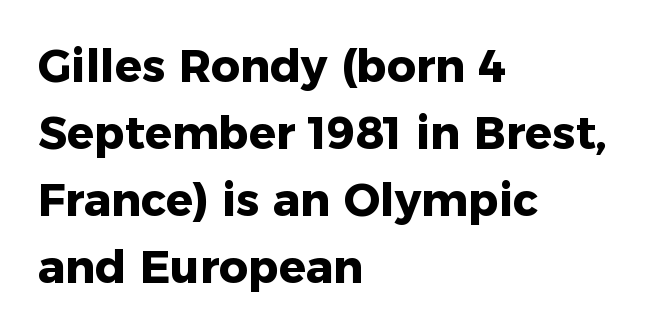
{"serif": "no", "italic": "no", "bold": "yes", "weight": "heavy", "width": "normal", "stroke_contrast": "low", "x_height": "medium", "monospaced": "no", "underline": "no", "align": "left", "line_spacing": "normal", "line_spacing_ratio": 1.49, "letter_spacing": "normal", "letter_spacing_em": 0.0, "glyph_px": 45}
